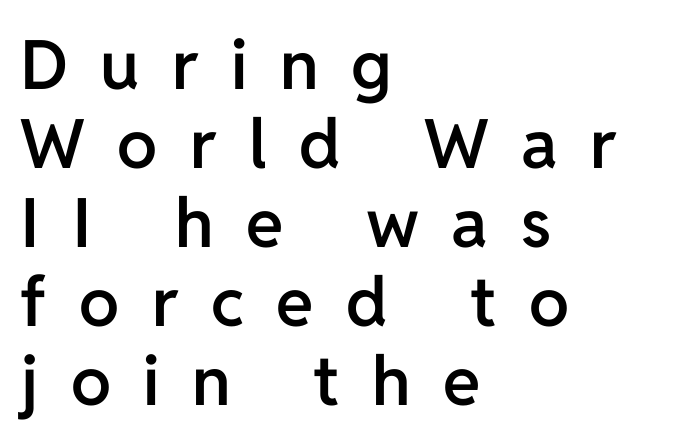
Q: Is the text bold? A: Semi-bold.
Q: Is the text italic (slanted)? A: No, it is upright.
Q: Is the typeface a serif or a sans-serif typeface? A: Sans-serif.
Q: Is the text underlined? A: No.
Q: How is the paragraph aligned? A: Left-aligned.
Q: Is the spacing between letters normal or unusually wide? A: Unusually wide.
Q: Width (condensed, normal, or wide)? A: Normal.
Q: Stroke contrast? A: Low.
Q: x-height? A: Medium.
Q: Monospaced? A: No.
